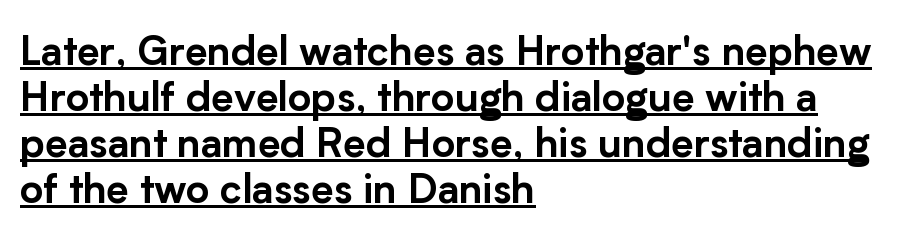
Q: Is the text italic (slanted)? A: No, it is upright.
Q: Is the typeface a serif or a sans-serif typeface? A: Sans-serif.
Q: Is the text underlined? A: Yes.
Q: How is the paragraph aligned? A: Left-aligned.
Q: Is the spacing between letters normal or unusually wide? A: Normal.
Q: Is the spacing between lines tight, normal or loose? A: Tight.
Q: Width (condensed, normal, or wide)? A: Normal.
Q: Stroke contrast? A: Low.
Q: x-height? A: Medium.
Q: Monospaced? A: No.
